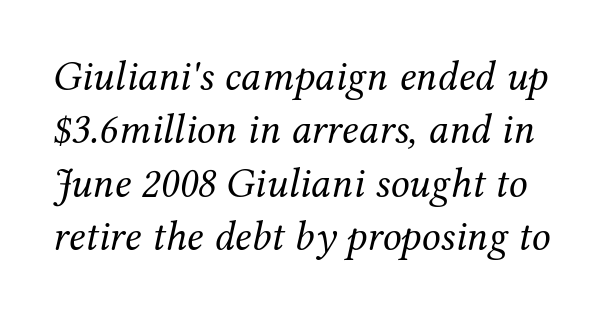
{"serif": "yes", "italic": "yes", "lean": "right", "slant_degrees": 12, "bold": "no", "weight": "regular", "width": "normal", "stroke_contrast": "medium", "x_height": "medium", "monospaced": "no", "underline": "no", "line_spacing": "normal", "line_spacing_ratio": 1.27, "letter_spacing": "normal", "letter_spacing_em": 0.0, "glyph_px": 42}
